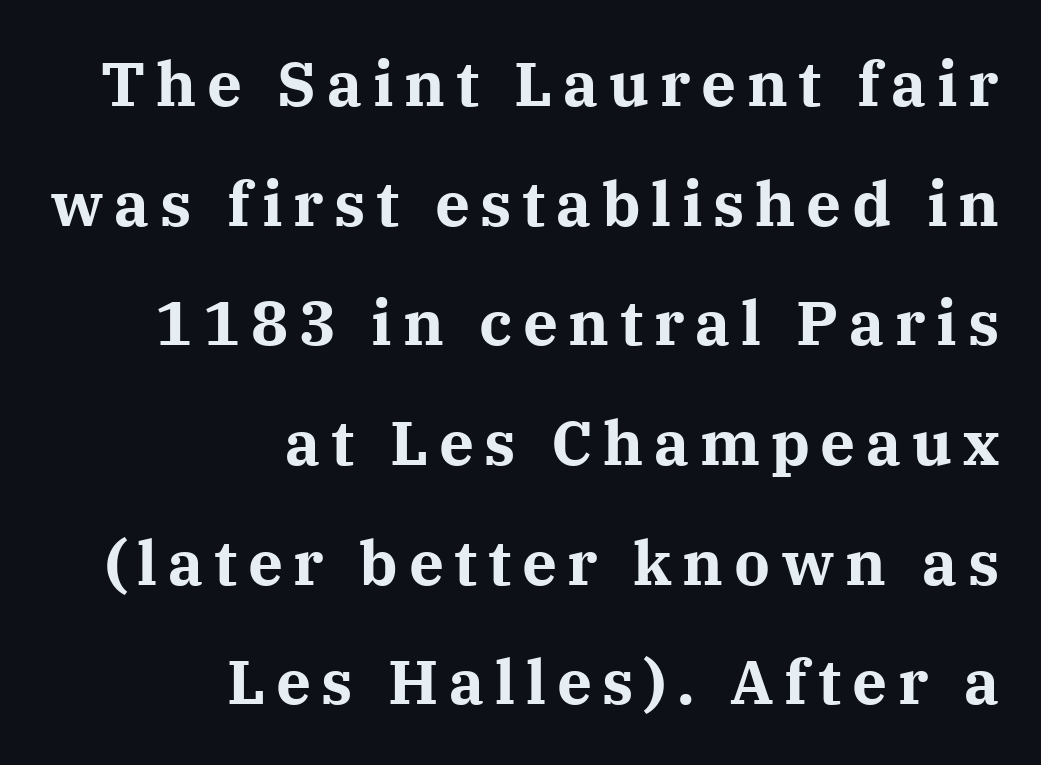
Words float on clear page, feet unadorned. Airy leading. Do the letters lean? They stand straight. The letters are bold, with thick, heavy strokes.
